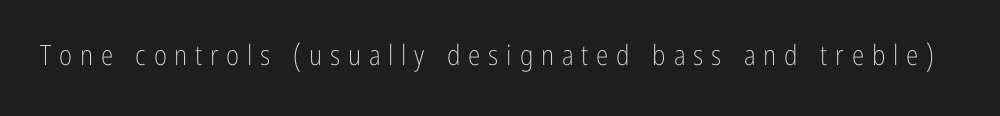
Is the stroke heavy? The answer is a plain regular-or-lighter. The glyphs in this specimen are sans serif. Each letter keeps its own natural width here, so spacing adapts to shape. A typesetter would call this heavily tracked-out type.
